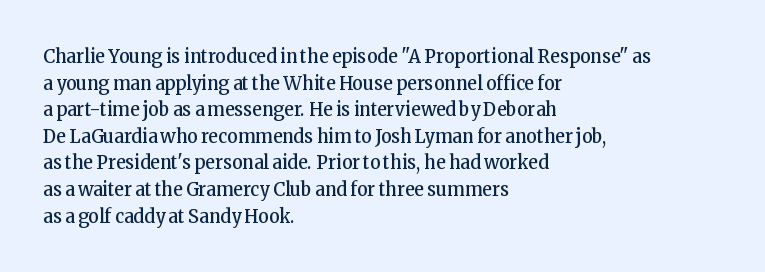
Does the copy run flush right? No — it runs flush left. The block of text has a typical density, with ordinary space between rows. This sample uses plain, unmodified letter spacing. The zone under the glyphs is completely vacant. A roman cut, with each character standing at attention. Stem width sits at or under what a default text font uses.
